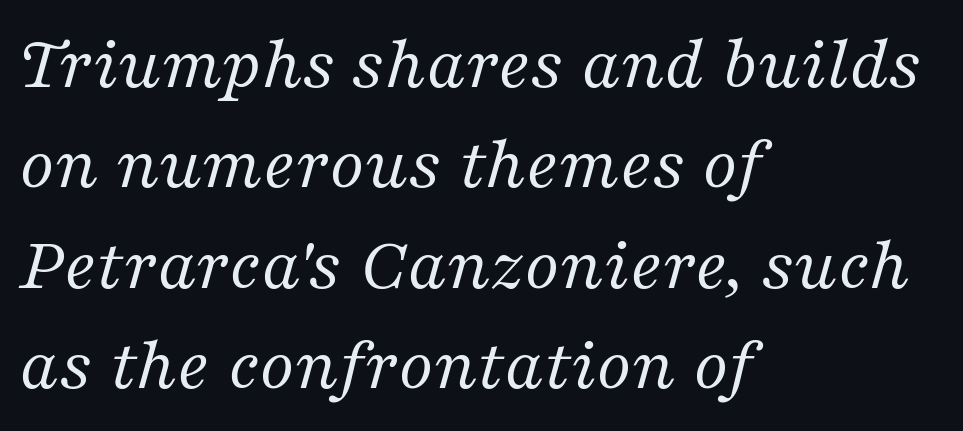
The image shows 76 px regular-weight serif type, italic (leaning right); set left-aligned, normal line spacing (1.32x), normal letter spacing, not underlined; medium stroke contrast and a medium x-height.
